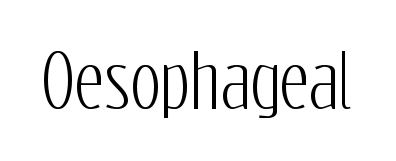
The image shows 72 px condensed sans-serif type, upright; set normal letter spacing, not underlined; low stroke contrast and a medium x-height.
